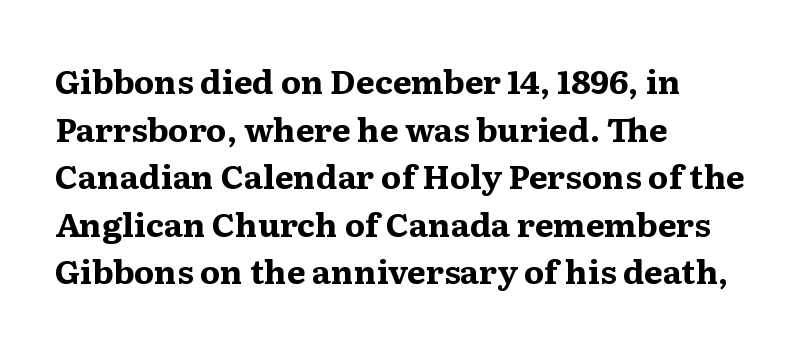
Decoration check: the copy has no underline. Words appear dense and cohesive because spacing is normal. In terms of posture, this sample is upright. Compared with typical paragraphs, the rows here are spaced about the same.
